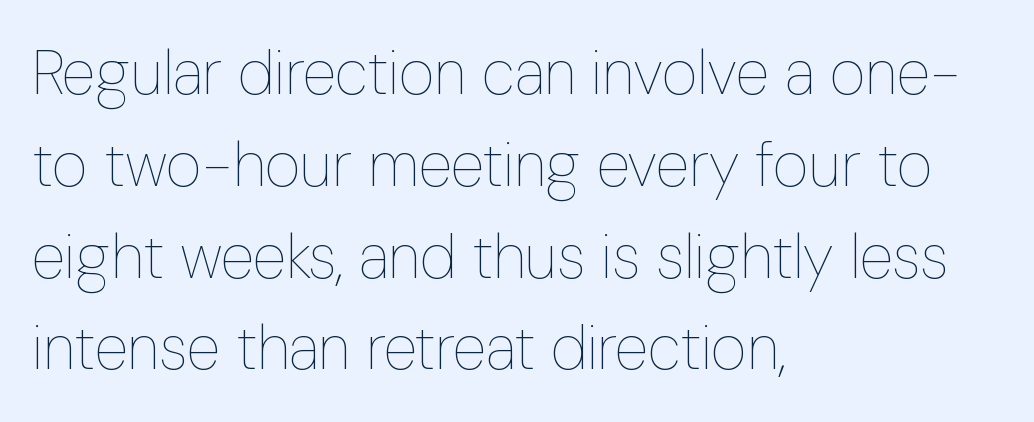
Between one letter and the next there's only the usual sliver of space. A typesetter would call this leading conventional body-copy spacing. The typeface has the unassuming heft of standard copy or less. This sample has the flowing, uneven cadence of proportional lettering.
